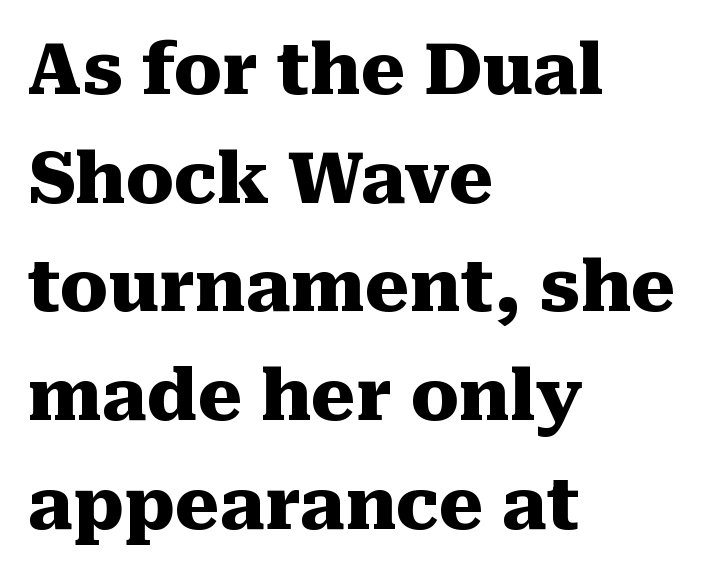
The image shows 71 px heavy serif type, upright; set left-aligned, normal line spacing (1.53x), normal letter spacing, not underlined; medium stroke contrast and a medium x-height.
